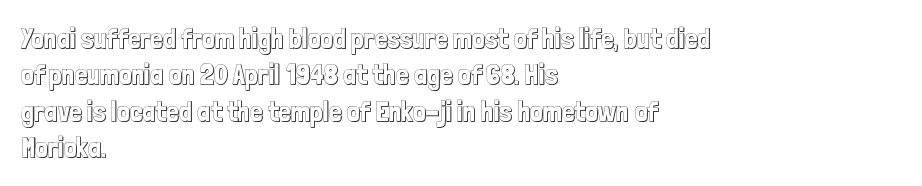
{"italic": "no", "width": "condensed", "x_height": "medium", "monospaced": "no", "underline": "no", "align": "left", "line_spacing": "normal", "line_spacing_ratio": 1.3, "letter_spacing": "normal", "letter_spacing_em": 0.0, "glyph_px": 28}
